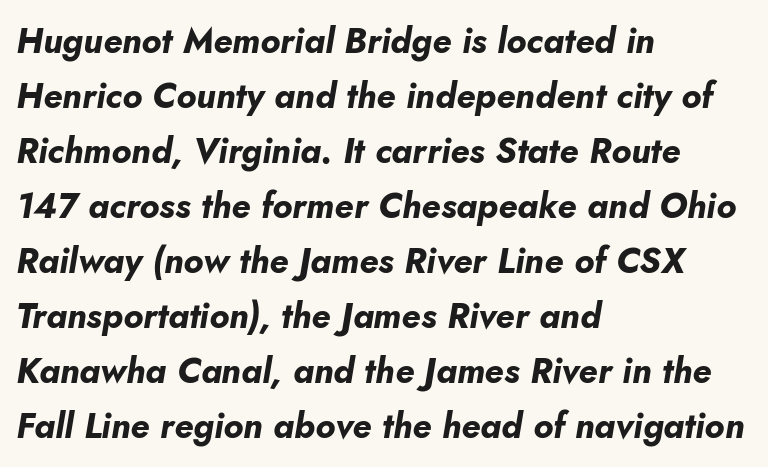
{"italic": "yes", "lean": "right", "slant_degrees": 10, "bold": "yes", "weight": "bold", "width": "normal", "stroke_contrast": "low", "x_height": "small", "monospaced": "no", "underline": "no", "align": "left", "line_spacing": "normal", "line_spacing_ratio": 1.57, "letter_spacing": "normal", "letter_spacing_em": 0.0, "glyph_px": 35}
